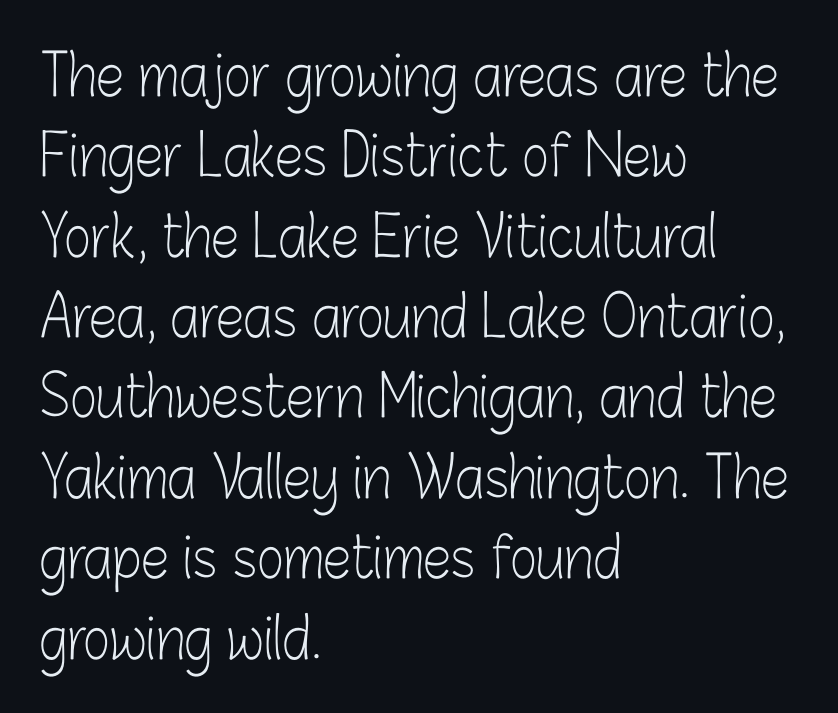
{"serif": "no", "italic": "no", "bold": "no", "weight": "light", "width": "condensed", "stroke_contrast": "low", "x_height": "medium", "monospaced": "no", "underline": "no", "align": "left", "line_spacing": "normal", "line_spacing_ratio": 1.41, "letter_spacing": "normal", "letter_spacing_em": 0.0, "glyph_px": 57}
